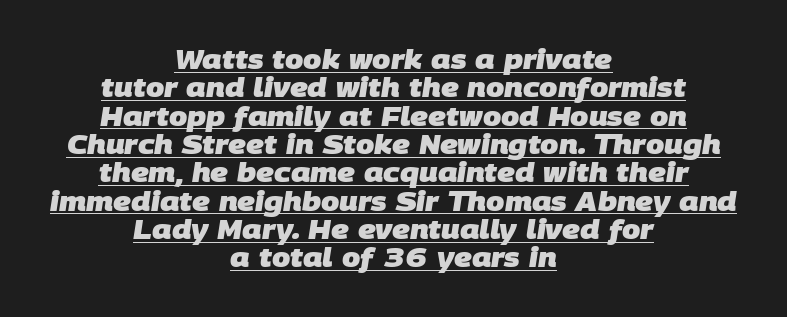
{"bold": "yes", "underline": "yes", "align": "center", "line_spacing": "tight", "line_spacing_ratio": 1.09, "letter_spacing": "normal", "letter_spacing_em": 0.0, "glyph_px": 26}
